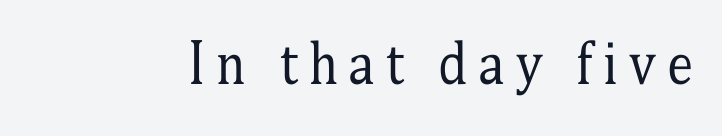
The image shows 53 px regular-weight, condensed serif type, upright; set unusually wide letter spacing (+0.21 em), not underlined; medium stroke contrast and a medium x-height.
